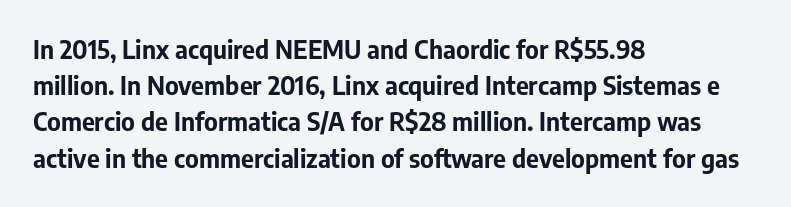
Q: Is the text bold? A: Yes.
Q: Is the text italic (slanted)? A: No, it is upright.
Q: Is the text underlined? A: No.
Q: How is the paragraph aligned? A: Left-aligned.
Q: Is the spacing between letters normal or unusually wide? A: Normal.
Q: Is the spacing between lines tight, normal or loose? A: Normal.
